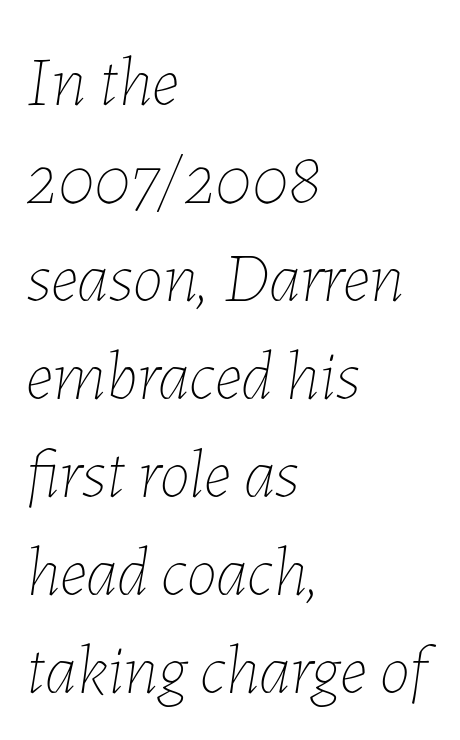
The string is rendered with underlining switched off. Is this a fixed-width face? No — the glyphs have proportional, varying widths. Emphasis-style slanted type is in use. This rendering leaves character spacing at its baseline value. Rows of type keep a routine distance in the vertical direction. The cut favours lightness, reaching ordinary text weight at its darkest.
